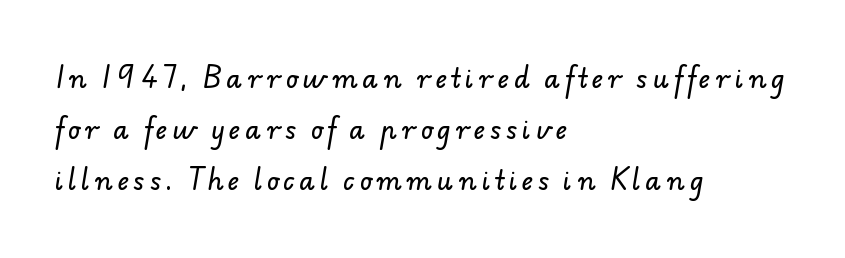
The image shows 25 px text type; set left-aligned, loose line spacing (2.05x), unusually wide letter spacing (+0.2 em), not underlined.
